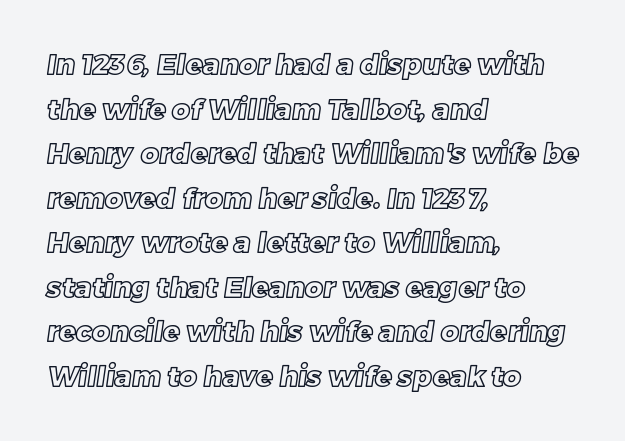
In terms of letterspacing, this is plain default setting. Is there much room between lines? A standard amount, neither cramped nor airy. The typesetter chose a ragged-right arrangement here. Looks like regular typesetting: each glyph gets only the width it needs. A clean baseline with only descenders dipping below it.
